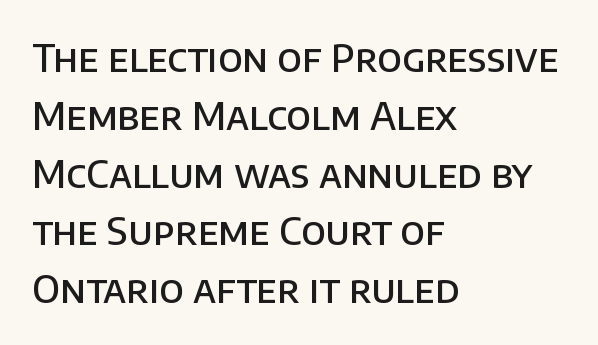
The image shows 38 px semibold sans-serif type, upright; set left-aligned, normal line spacing (1.52x), normal letter spacing, not underlined; low stroke contrast and a large x-height.
